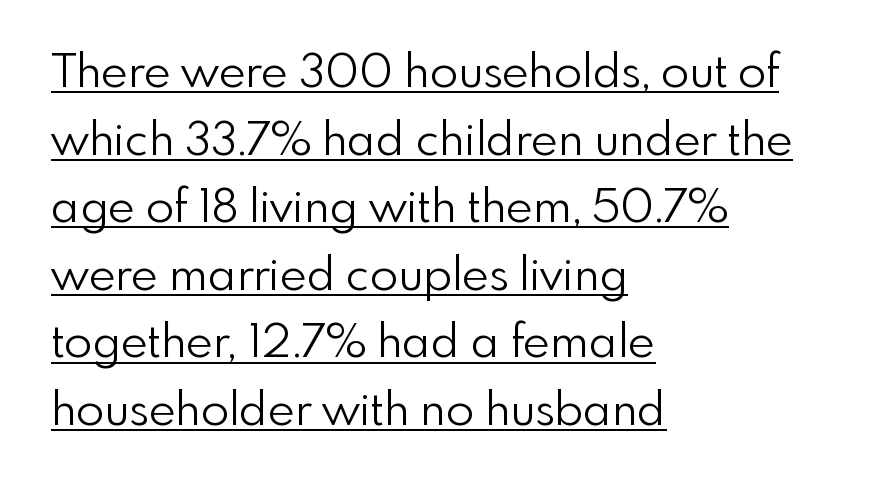
{"serif": "no", "italic": "no", "bold": "no", "weight": "light", "width": "normal", "x_height": "small", "monospaced": "no", "underline": "yes", "align": "left", "line_spacing": "normal", "line_spacing_ratio": 1.47, "letter_spacing": "normal", "letter_spacing_em": 0.0, "glyph_px": 46}
